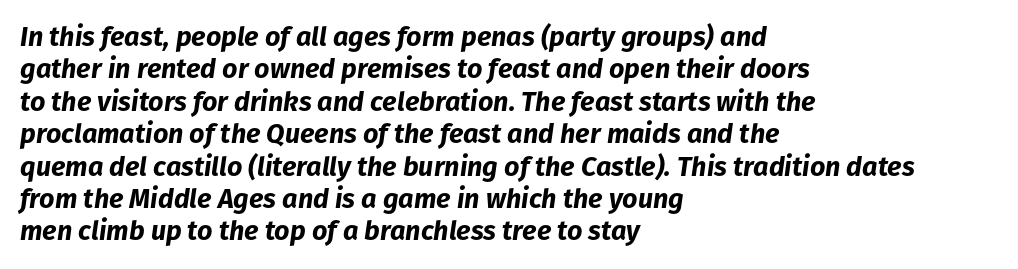
The image shows 27 px bold type, italic (leaning right); set left-aligned, line spacing 1.2x, normal letter spacing, not underlined.
